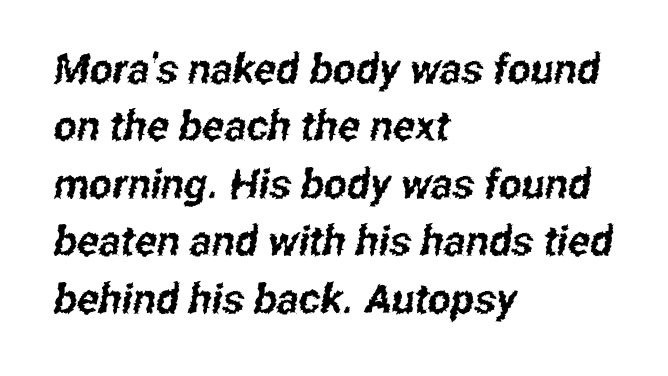
The image shows 41 px condensed sans-serif type; set left-aligned, normal line spacing (1.4x), normal letter spacing, not underlined; low stroke contrast and a medium x-height.
